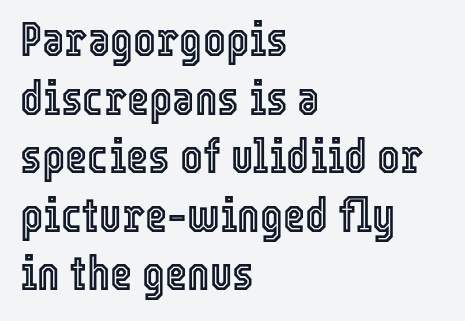
{"italic": "no", "width": "condensed", "x_height": "medium", "monospaced": "no", "underline": "no", "align": "left", "line_spacing_ratio": 1.22, "letter_spacing": "normal", "letter_spacing_em": 0.0, "glyph_px": 48}
